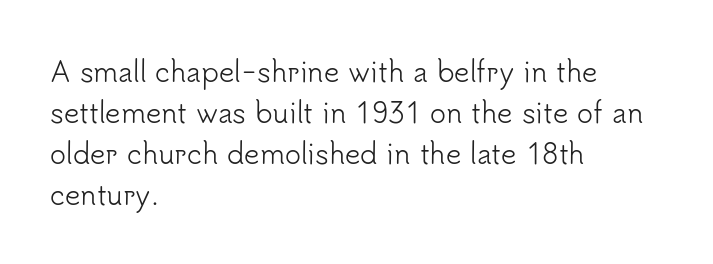
{"italic": "no", "bold": "no", "underline": "no", "align": "left", "line_spacing": "normal", "line_spacing_ratio": 1.52, "letter_spacing": "normal", "letter_spacing_em": 0.0, "glyph_px": 27}
